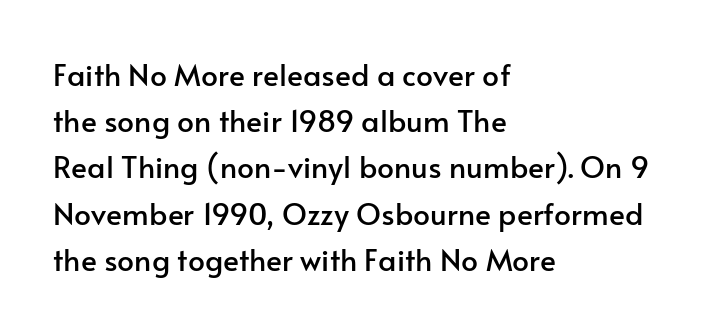
The image shows 30 px sans-serif type, upright; set left-aligned, normal line spacing (1.54x), normal letter spacing, not underlined; low stroke contrast and a small x-height.
